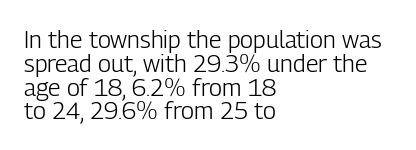
{"italic": "no", "bold": "no", "underline": "no", "align": "left", "line_spacing": "tight", "line_spacing_ratio": 0.99, "letter_spacing": "normal", "letter_spacing_em": 0.0, "glyph_px": 24}
